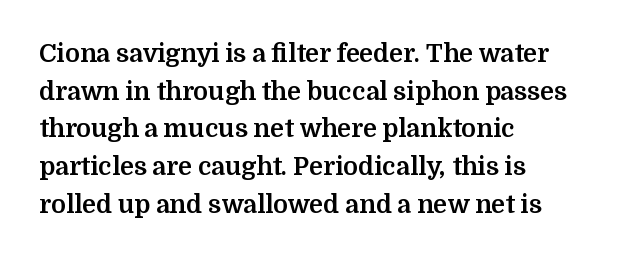
Q: Is the text bold? A: Yes.
Q: Is the text italic (slanted)? A: No, it is upright.
Q: Is the text underlined? A: No.
Q: How is the paragraph aligned? A: Left-aligned.
Q: Is the spacing between letters normal or unusually wide? A: Normal.
Q: Is the spacing between lines tight, normal or loose? A: Normal.
